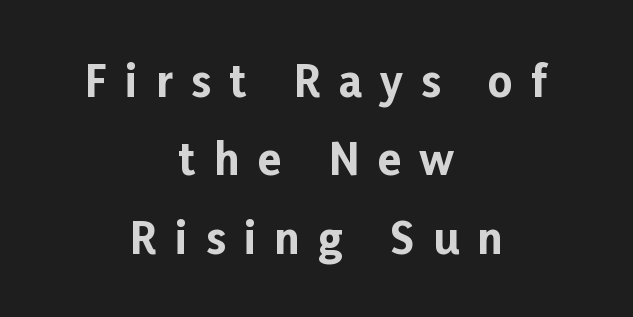
The image shows 43 px bold sans-serif type, upright; set centered, line spacing 1.82x, unusually wide letter spacing (+0.43 em), not underlined; low stroke contrast and a medium x-height.
